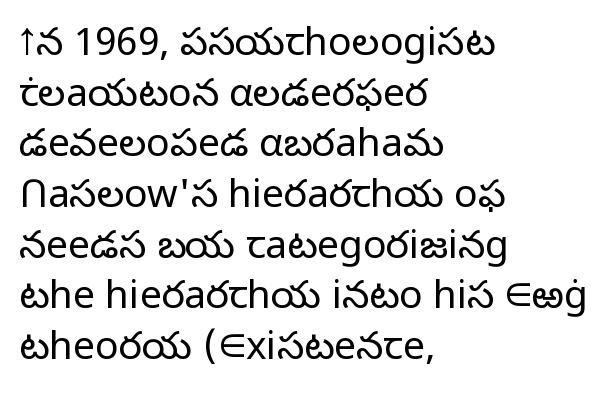
This rendering employs a face without finishing strokes, i.e., a sans-serif. Summary of weight: not heavy and not bold. Has an underline been added? It has not. Italic? Not at all — the glyphs are vertical. Alignment: flush left. You could not count columns in this text — the font is proportionally spaced.
